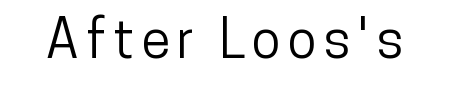
The image shows 53 px condensed sans-serif type, upright; set not underlined; low stroke contrast and a medium x-height.
